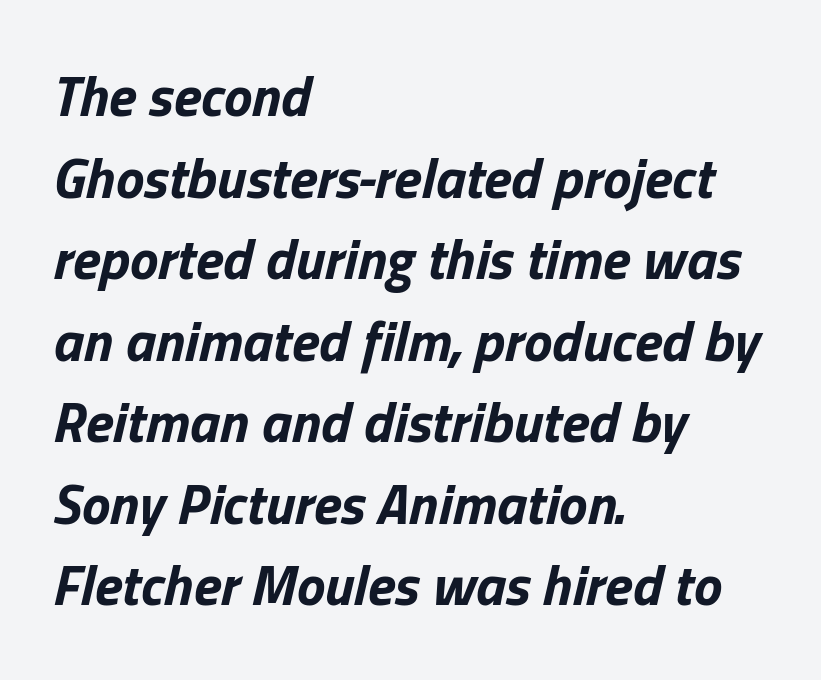
{"italic": "yes", "lean": "right", "slant_degrees": 13, "bold": "yes", "weight": "bold", "width": "normal", "stroke_contrast": "low", "x_height": "medium", "monospaced": "no", "underline": "no", "align": "left", "line_spacing": "normal", "line_spacing_ratio": 1.43, "letter_spacing": "normal", "letter_spacing_em": 0.0, "glyph_px": 57}
